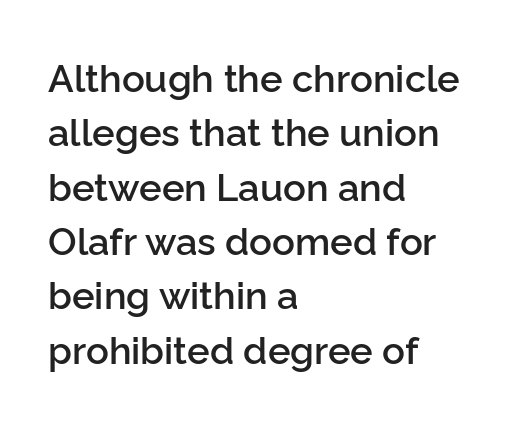
Q: Is the text bold? A: Semi-bold.
Q: Is the text italic (slanted)? A: No, it is upright.
Q: Is the typeface a serif or a sans-serif typeface? A: Sans-serif.
Q: Is the text underlined? A: No.
Q: How is the paragraph aligned? A: Left-aligned.
Q: Is the spacing between letters normal or unusually wide? A: Normal.
Q: Is the spacing between lines tight, normal or loose? A: Normal.
Q: Width (condensed, normal, or wide)? A: Normal.
Q: Stroke contrast? A: Low.
Q: x-height? A: Medium.
Q: Monospaced? A: No.
